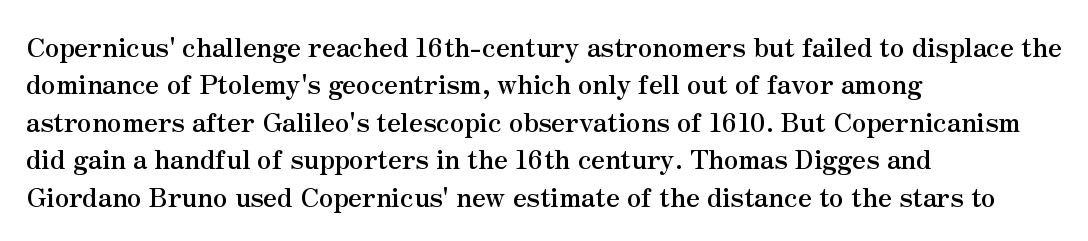
Q: Is the text bold? A: Yes.
Q: Is the text italic (slanted)? A: No, it is upright.
Q: Is the text underlined? A: No.
Q: How is the paragraph aligned? A: Left-aligned.
Q: Is the spacing between letters normal or unusually wide? A: Normal.
Q: Is the spacing between lines tight, normal or loose? A: Normal.
